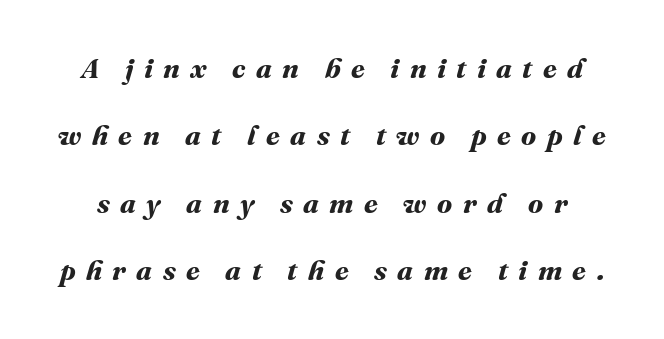
Q: Is the text bold? A: Yes.
Q: Is the text underlined? A: No.
Q: Is the spacing between letters normal or unusually wide? A: Unusually wide.
Q: Is the spacing between lines tight, normal or loose? A: Loose.
Q: Width (condensed, normal, or wide)? A: Normal.
Q: Stroke contrast? A: Medium.
Q: x-height? A: Medium.
Q: Monospaced? A: No.
